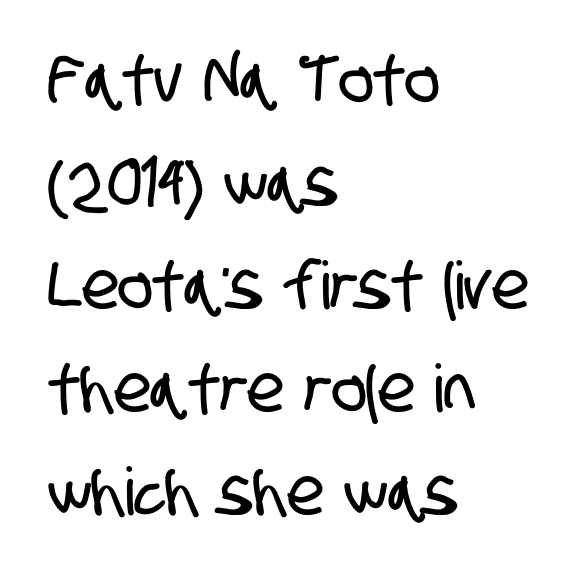
The type is set solid horizontally, with unmodified tracking. Teacher's note: observe the even left margin — that is flush-left alignment. Nobody drew a line under any word here. These lines are composed in type without serifs.
